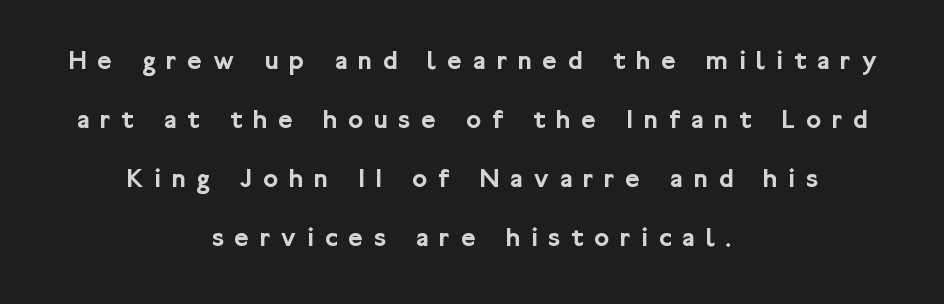
{"serif": "no", "italic": "no", "width": "normal", "stroke_contrast": "low", "x_height": "medium", "monospaced": "no", "underline": "no", "align": "center", "line_spacing": "loose", "line_spacing_ratio": 2.11, "letter_spacing": "wide", "letter_spacing_em": 0.39, "glyph_px": 28}
